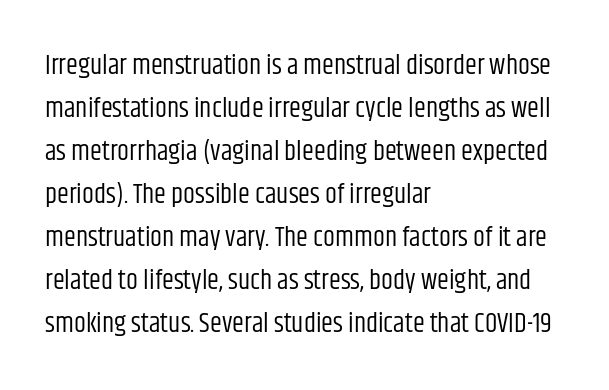
Q: Is the text bold? A: No.
Q: Is the text italic (slanted)? A: No, it is upright.
Q: Is the text underlined? A: No.
Q: How is the paragraph aligned? A: Left-aligned.
Q: Is the spacing between letters normal or unusually wide? A: Normal.
Q: Is the spacing between lines tight, normal or loose? A: Normal.
